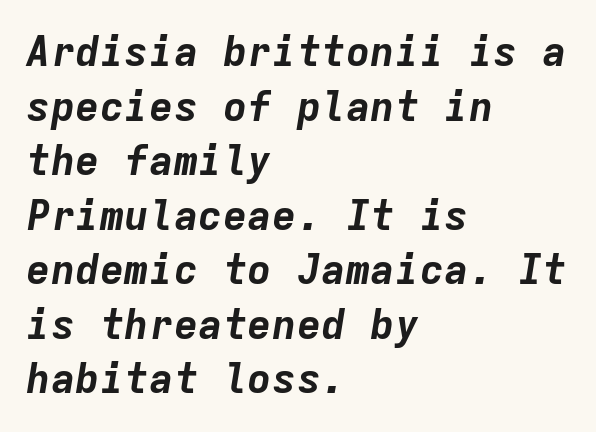
{"italic": "yes", "lean": "right", "slant_degrees": 9, "bold": "yes", "weight": "bold", "width": "normal", "stroke_contrast": "low", "x_height": "medium", "monospaced": "yes", "underline": "no", "align": "left", "line_spacing": "normal", "line_spacing_ratio": 1.33, "letter_spacing": "normal", "letter_spacing_em": 0.0, "glyph_px": 41}
